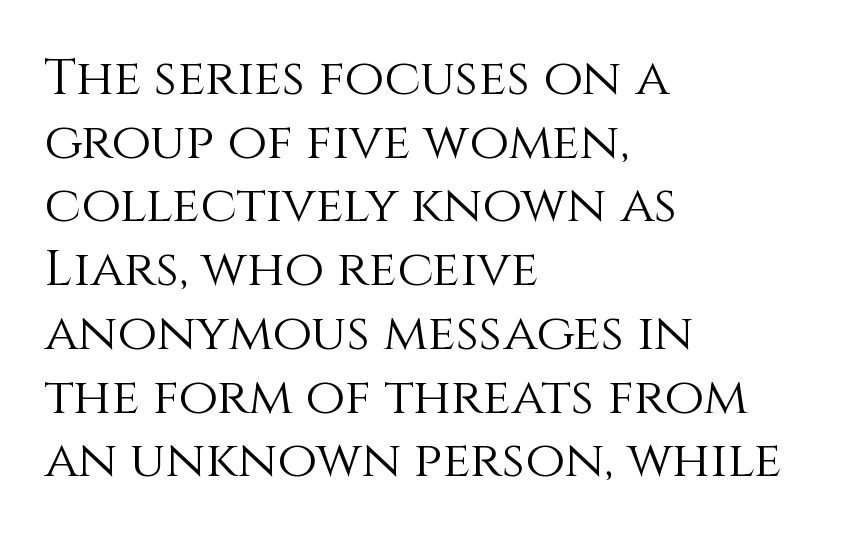
Students, note that the glyphs here touch the page at normal intervals. Compared with a centered layout, this one pins lines to the left instead. Baseline-to-baseline distance is the conventional proportion of letter height. Think of a printed novel: that variable character pitch is what you see here.
